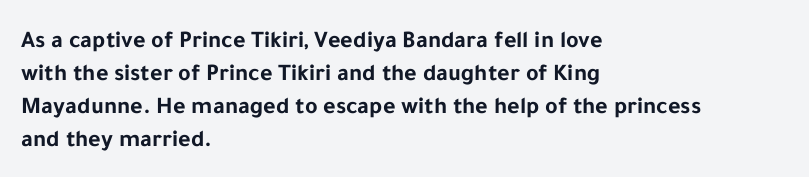
Q: Is the text bold? A: Yes.
Q: Is the text italic (slanted)? A: No, it is upright.
Q: Is the text underlined? A: No.
Q: How is the paragraph aligned? A: Left-aligned.
Q: Is the spacing between letters normal or unusually wide? A: Normal.
Q: Is the spacing between lines tight, normal or loose? A: Normal.
